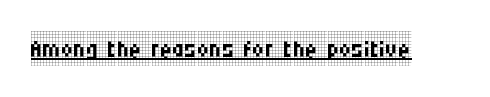
The image shows 34 px regular-weight, condensed serif type, upright; set normal letter spacing, underlined; low stroke contrast and a large x-height.
